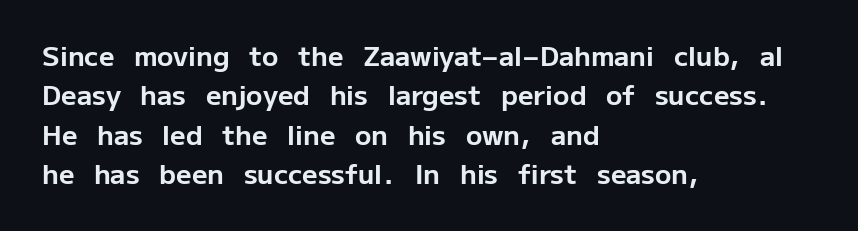
The image shows 27 px bold type, upright; set left-aligned, normal line spacing (1.46x), normal letter spacing, not underlined.
